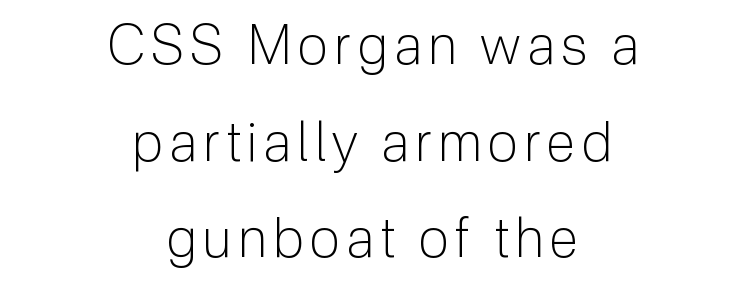
Descender tails drop into unmarked territory. No letter is thick-stroked: the sample isn't bold. The face used here is proportionally spaced, like ordinary book or web type. Note: no serifs on the glyphs. No italicization has been applied; the sample stays upright. Alignment: centered.
